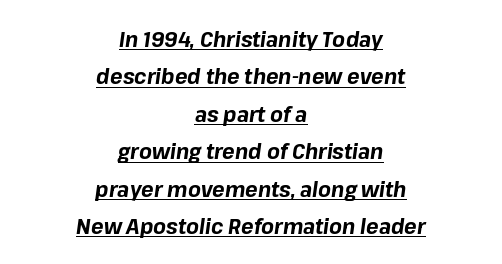
The whole block is typeset with a tilt. The rendering uses a bold face; every stroke is thick and dark. These lines stack symmetrically, like a column narrowing and widening about its center. Letter spacing: default.
